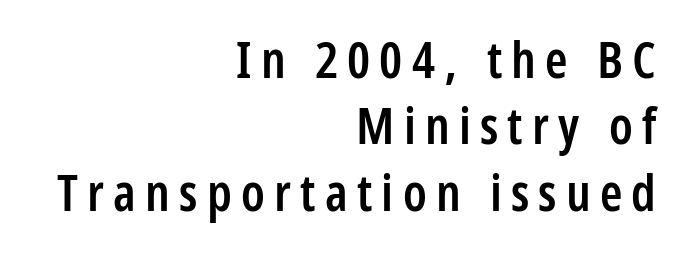
Q: Is the text bold? A: Semi-bold.
Q: Is the text italic (slanted)? A: No, it is upright.
Q: Is the typeface a serif or a sans-serif typeface? A: Sans-serif.
Q: Is the text underlined? A: No.
Q: How is the paragraph aligned? A: Right-aligned.
Q: Is the spacing between lines tight, normal or loose? A: Normal.
Q: Width (condensed, normal, or wide)? A: Condensed.
Q: Stroke contrast? A: Low.
Q: x-height? A: Medium.
Q: Monospaced? A: No.
